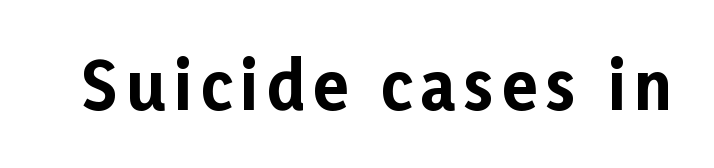
Just letters on the line, the space beneath them empty. Typographic density is high because the face is bold. These lines are rendered in a variable-pitch font. In terms of posture, this sample is upright. Note: no serifs on the glyphs.
